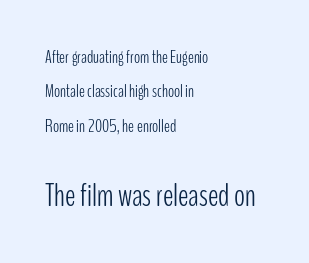
Serifs: no, the terminals of the letterforms are clean. The zone under the glyphs is completely vacant. Airy leading. Proportional: the letters do not fall into vertical columns.
